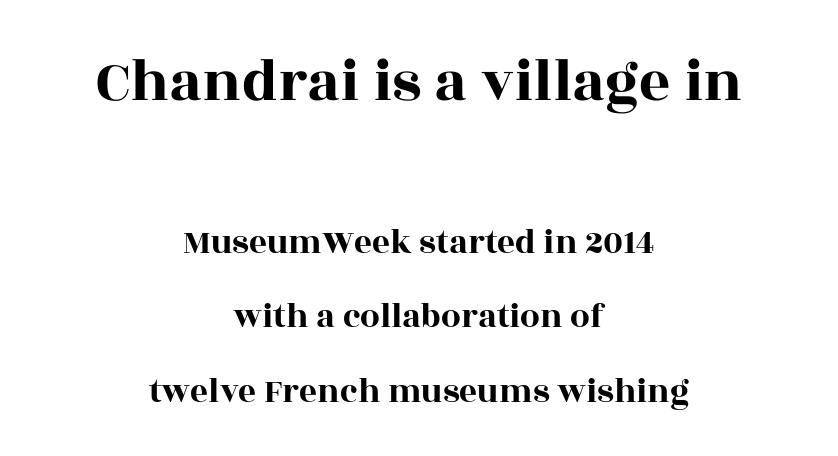
The gap between lines stays unmarked. No extra tracking has been applied to these lines. Vertically, the passage feels expansive, rows floating well apart. The letters stand upright; this is a roman face. The upper block of text is set noticeably larger than the block beneath it. The glyphs in this specimen are seriffed.
